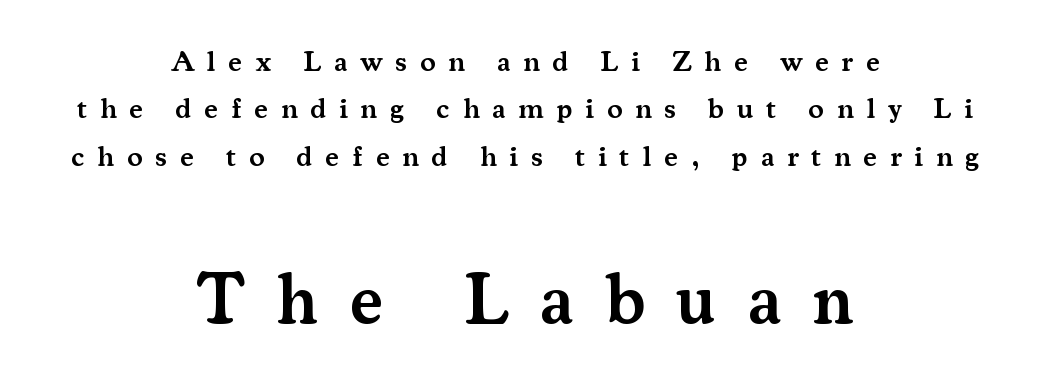
The image shows 72 px semibold serif type, upright; set centered, normal line spacing (1.63x), unusually wide letter spacing (+0.44 em), not underlined; the second (bottom) block is 2.48x larger; medium stroke contrast and a small x-height.
